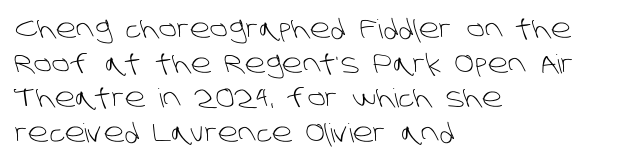
The passage shown stacks its lines at a standard gap. The lines in this sample share a left origin and differ only in where they stop. Words appear dense and cohesive because spacing is normal. Only glyphs here, with clear space below each row. Ink coverage per letter is moderate at most.
